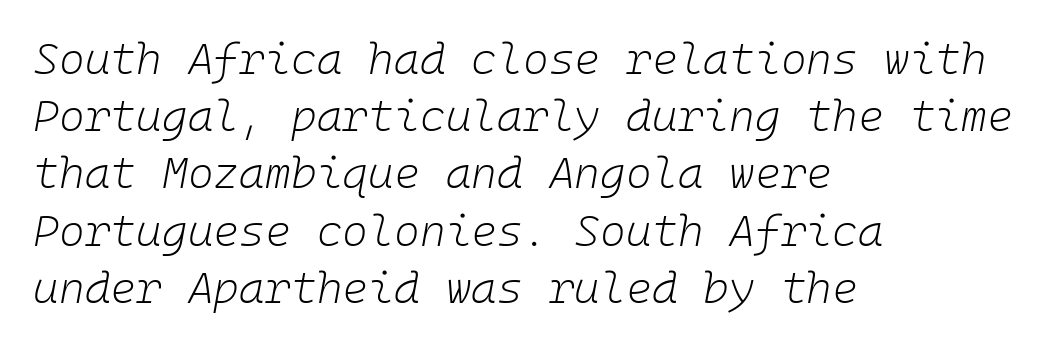
Q: Is the text bold? A: No.
Q: Is the text italic (slanted)? A: Yes, it leans right by about 10 degrees.
Q: Is the text underlined? A: No.
Q: How is the paragraph aligned? A: Left-aligned.
Q: Is the spacing between letters normal or unusually wide? A: Normal.
Q: Is the spacing between lines tight, normal or loose? A: Normal.
Q: Width (condensed, normal, or wide)? A: Normal.
Q: Stroke contrast? A: Low.
Q: x-height? A: Medium.
Q: Monospaced? A: Yes.
